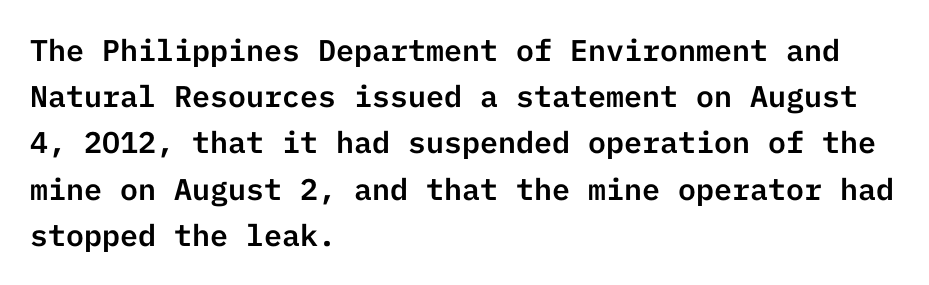
{"serif": "no", "italic": "no", "width": "normal", "stroke_contrast": "low", "x_height": "medium", "underline": "no", "align": "left", "line_spacing": "normal", "line_spacing_ratio": 1.54, "letter_spacing": "normal", "letter_spacing_em": 0.0, "glyph_px": 30}
